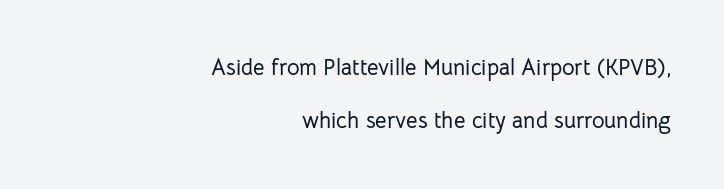
The image shows 22 px text type, upright; set right-aligned, loose line spacing (2.43x), normal letter spacing, not underlined.
